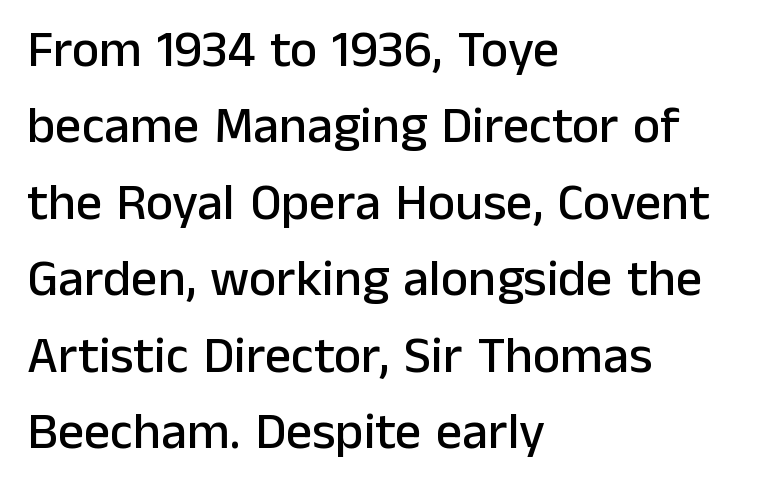
{"serif": "no", "italic": "no", "width": "normal", "stroke_contrast": "low", "x_height": "medium", "monospaced": "no", "underline": "no", "align": "left", "line_spacing": "normal", "line_spacing_ratio": 1.47, "letter_spacing": "normal", "letter_spacing_em": 0.0, "glyph_px": 52}
